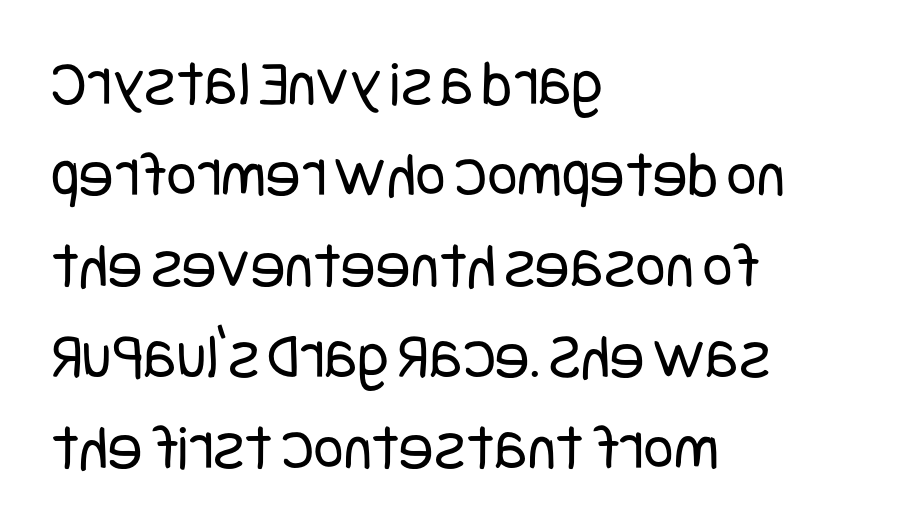
{"serif": "no", "italic": "no", "bold": "no", "weight": "regular", "width": "condensed", "stroke_contrast": "low", "x_height": "large", "underline": "no", "align": "left", "line_spacing": "normal", "line_spacing_ratio": 1.4, "letter_spacing": "normal", "letter_spacing_em": 0.0, "glyph_px": 65}
